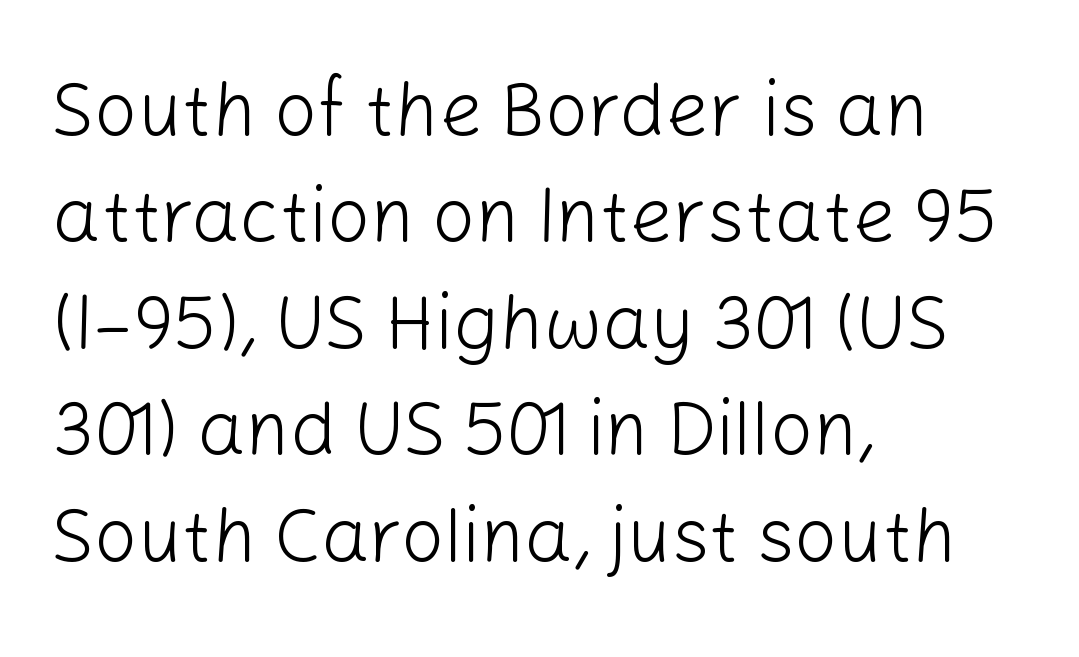
Q: Is the text bold? A: No.
Q: Is the text italic (slanted)? A: No, it is upright.
Q: Is the typeface a serif or a sans-serif typeface? A: Sans-serif.
Q: Is the text underlined? A: No.
Q: How is the paragraph aligned? A: Left-aligned.
Q: Is the spacing between letters normal or unusually wide? A: Normal.
Q: Is the spacing between lines tight, normal or loose? A: Normal.
Q: Width (condensed, normal, or wide)? A: Normal.
Q: Stroke contrast? A: Low.
Q: x-height? A: Medium.
Q: Monospaced? A: No.
